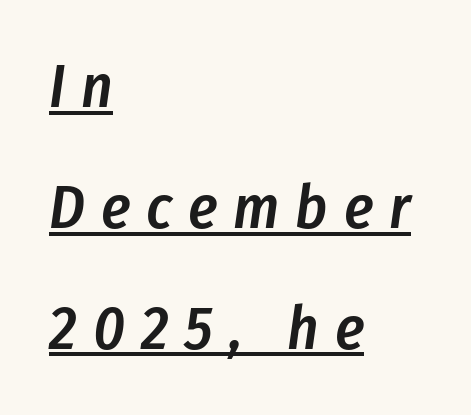
{"italic": "yes", "lean": "right", "slant_degrees": 8, "bold": "semi", "weight": "semibold", "width": "condensed", "stroke_contrast": "low", "x_height": "medium", "monospaced": "no", "underline": "yes", "align": "left", "line_spacing": "loose", "line_spacing_ratio": 1.98, "letter_spacing": "wide", "letter_spacing_em": 0.26, "glyph_px": 61}
